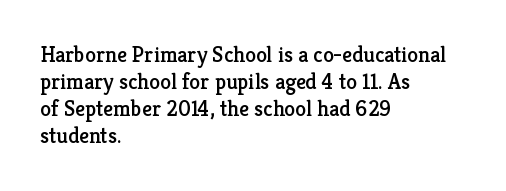
The image shows 22 px text type, upright; set left-aligned, line spacing 1.23x, normal letter spacing, not underlined.
